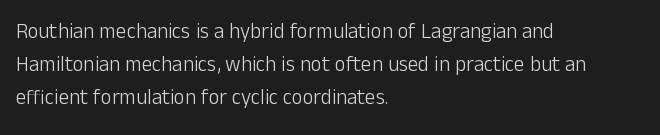
The face looks like a standard text weight, possibly lighter. Short and long lines alike share a common starting point at left. Vertically, the passage feels balanced, rows spaced as you'd expect. A bare baseline throughout the passage. Here the glyphs are tracked normally, forming tight word shapes.
